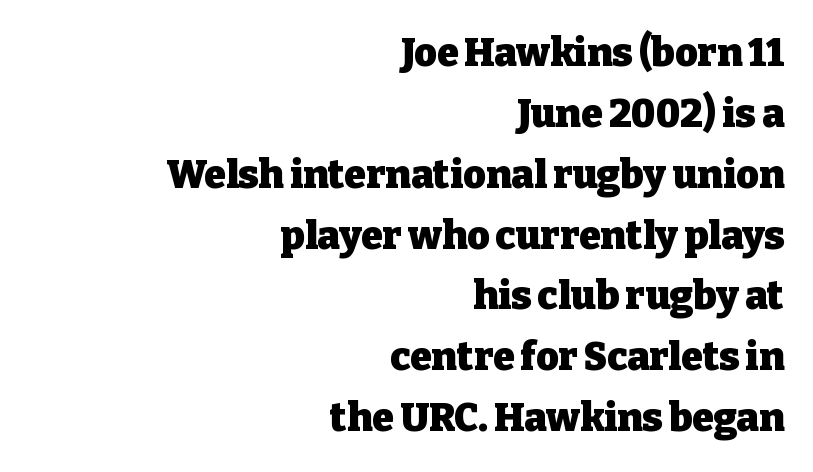
Typographically, this falls in the serif category. Is there much room between lines? A standard amount, neither cramped nor airy. Every row of glyphs terminates at an identical x-position on the right. The sample has been set heavy, in full bold.
